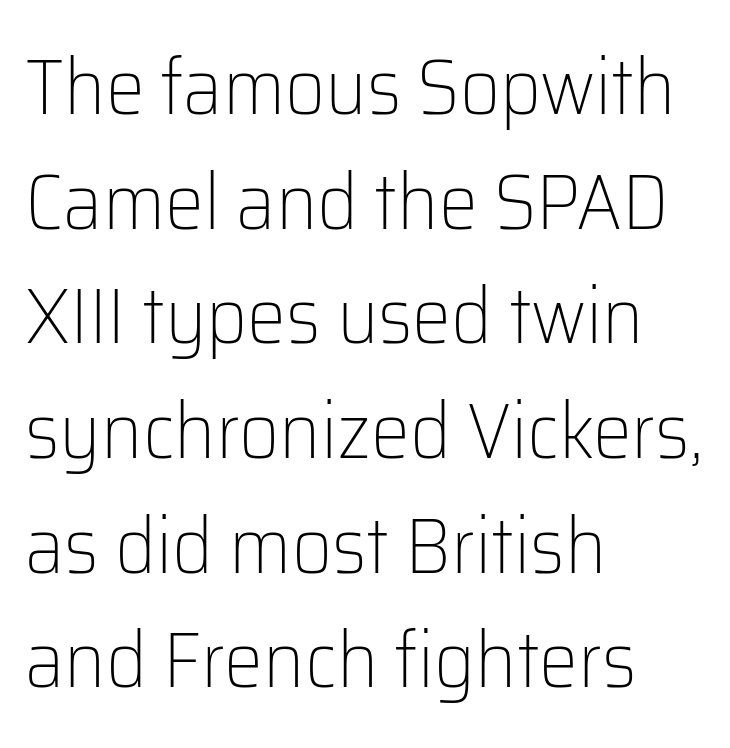
Serif or sans? Sans — the stroke terminals are bare. Vertical spacing — default. Each row of text sits above clean, open space. This sample uses plain, unmodified letter spacing.
